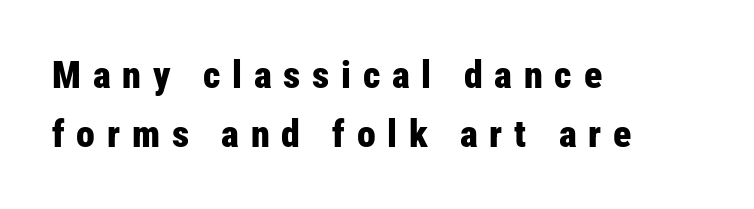
Honestly, there is no underline to notice here at all. Rendered with straight, roman letterforms. Reading down the block, your eye returns to a fixed left position each line. Baseline-to-baseline distance is the conventional proportion of letter height. The strokes are fattened all the way to bold.
